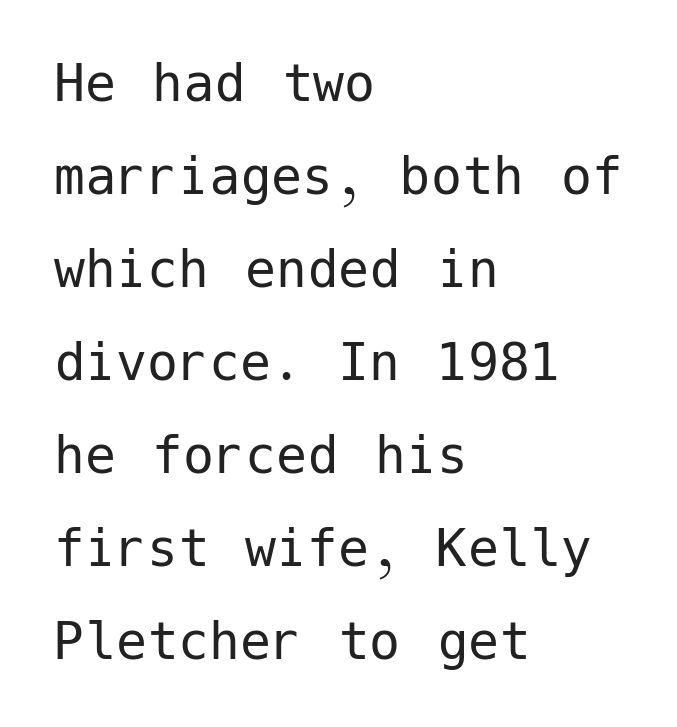
The image shows 62 px regular-weight sans-serif type, upright; set left-aligned, normal line spacing (1.5x), normal letter spacing, not underlined; low stroke contrast and a medium x-height.
